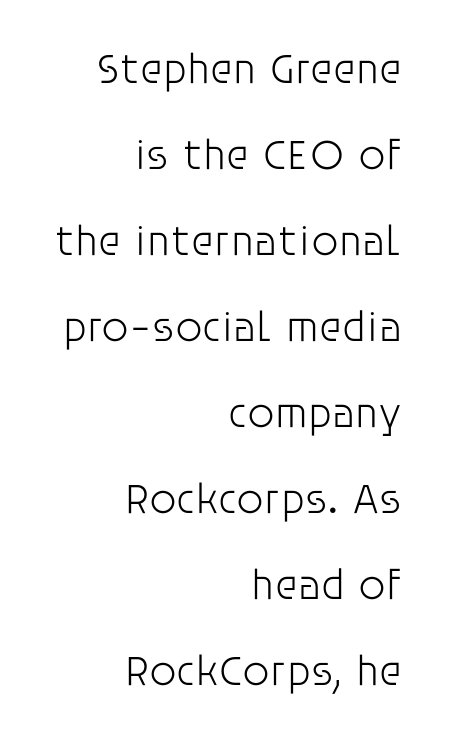
The image shows 43 px light sans-serif type, upright; set right-aligned, loose line spacing (2.0x), normal letter spacing, not underlined; low stroke contrast and a large x-height.
